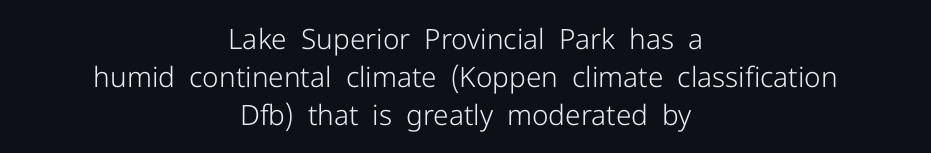
Q: Is the text bold? A: No.
Q: Is the text italic (slanted)? A: No, it is upright.
Q: Is the typeface a serif or a sans-serif typeface? A: Sans-serif.
Q: Is the text underlined? A: No.
Q: How is the paragraph aligned? A: Centered.
Q: Is the spacing between letters normal or unusually wide? A: Normal.
Q: Is the spacing between lines tight, normal or loose? A: Normal.
Q: Width (condensed, normal, or wide)? A: Normal.
Q: Stroke contrast? A: Low.
Q: x-height? A: Medium.
Q: Monospaced? A: No.
